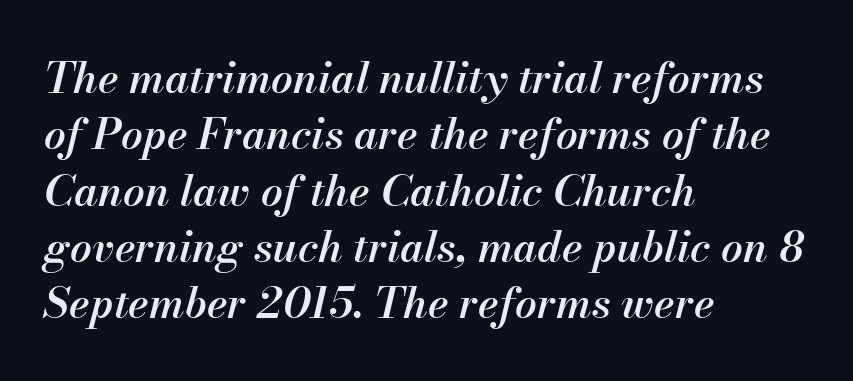
{"italic": "yes", "lean": "right", "slant_degrees": 13, "bold": "semi", "weight": "semibold", "width": "normal", "stroke_contrast": "medium", "x_height": "small", "monospaced": "no", "underline": "no", "align": "left", "line_spacing": "normal", "line_spacing_ratio": 1.31, "letter_spacing": "normal", "letter_spacing_em": 0.0, "glyph_px": 43}
